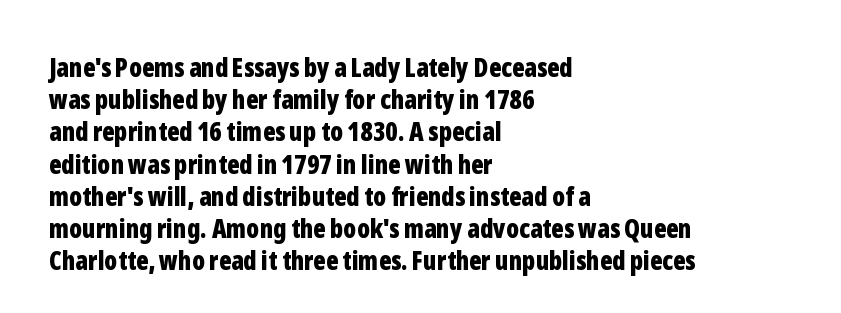
Q: Is the text bold? A: Yes.
Q: Is the text italic (slanted)? A: No, it is upright.
Q: Is the text underlined? A: No.
Q: How is the paragraph aligned? A: Left-aligned.
Q: Is the spacing between letters normal or unusually wide? A: Normal.
